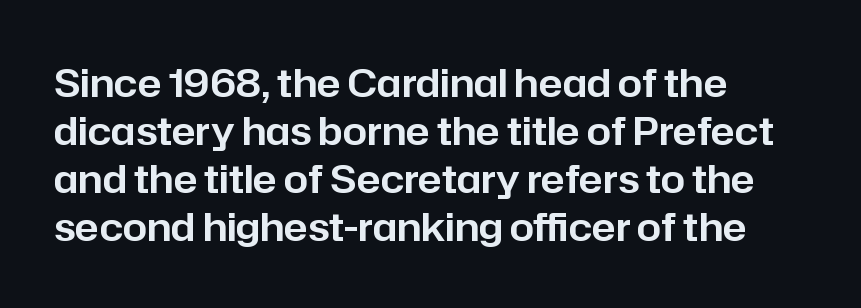
{"serif": "no", "italic": "no", "width": "normal", "stroke_contrast": "low", "x_height": "medium", "monospaced": "no", "underline": "no", "align": "left", "line_spacing_ratio": 1.23, "letter_spacing": "normal", "letter_spacing_em": 0.0, "glyph_px": 39}
